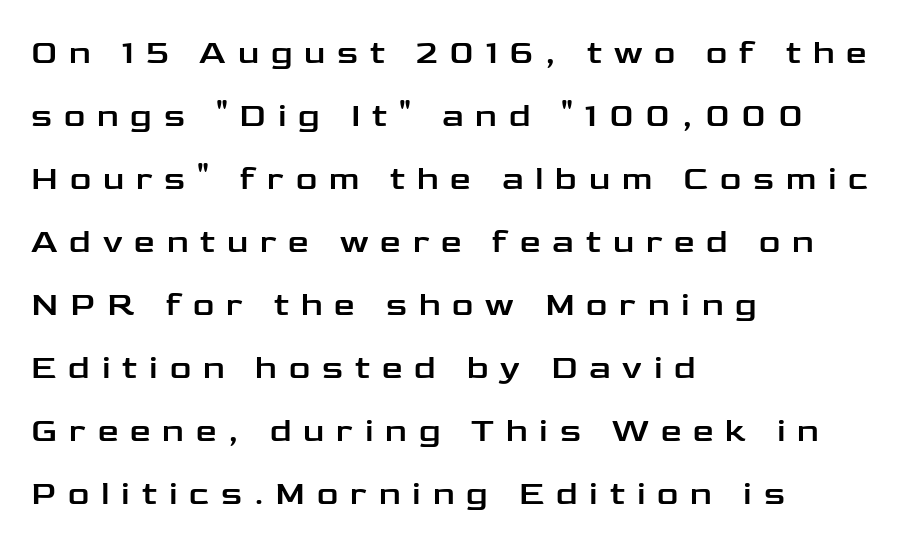
{"serif": "no", "italic": "no", "width": "wide", "stroke_contrast": "low", "x_height": "medium", "monospaced": "no", "underline": "no", "align": "left", "line_spacing": "loose", "line_spacing_ratio": 1.91, "letter_spacing": "wide", "letter_spacing_em": 0.36, "glyph_px": 33}
